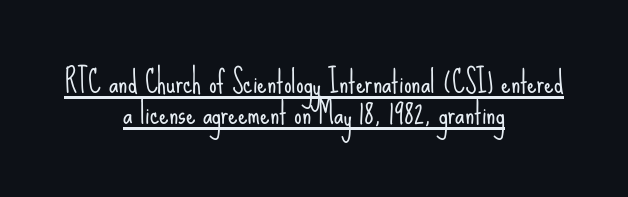
Is this a fixed-width face? No — the glyphs have proportional, varying widths. Nope, no serifs anywhere on these letters. Teacher's note: observe the equal gaps on both sides — that is centered alignment. The letters stand straight up with perfectly vertical stems. On a weight scale, this lands at 450 or below.
